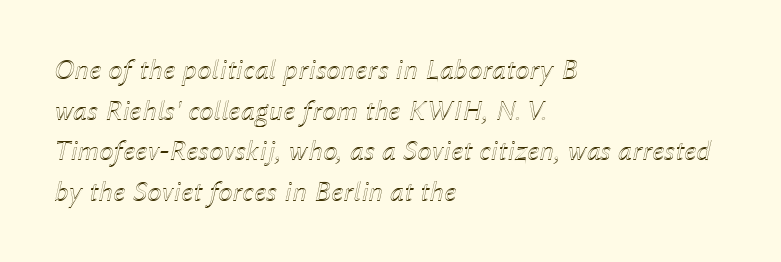
The image shows 29 px text type, italic (leaning right); set left-aligned, normal line spacing (1.4x), normal letter spacing, not underlined; a medium x-height.
